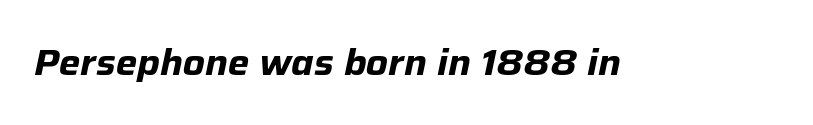
Q: Is the text bold? A: Yes.
Q: Is the text italic (slanted)? A: Yes, it leans right by about 12 degrees.
Q: Is the text underlined? A: No.
Q: Is the spacing between letters normal or unusually wide? A: Normal.
Q: Width (condensed, normal, or wide)? A: Normal.
Q: Stroke contrast? A: Low.
Q: x-height? A: Medium.
Q: Monospaced? A: No.
